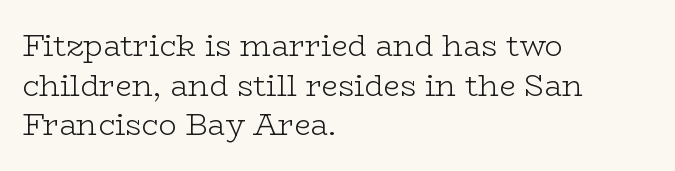
The strip under each line holds only bare page. Ink coverage per letter is moderate at most. Do the characters align in a grid? No, the font is proportional. Compared with a centered layout, this one pins lines to the left instead. Compared with typical body copy, the letter spacing here is the same. Line spacing here is normal.
